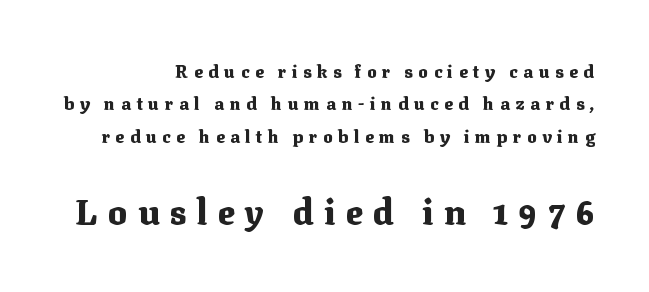
What stands out about the letter spacing? Its width — letters are far apart. This rendering employs a face with finishing strokes, i.e., a serif. The designer gave the closing block more size than the opening block. The lines are quadded right. How heavy is the stroke? Heavy — this is a bold. Letters rest on an invisible, unmarked baseline.
